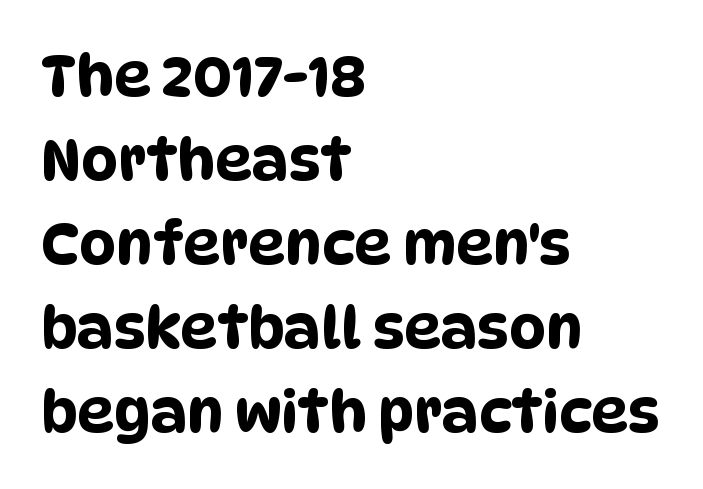
Q: Is the typeface a serif or a sans-serif typeface? A: Sans-serif.
Q: Is the text underlined? A: No.
Q: How is the paragraph aligned? A: Left-aligned.
Q: Is the spacing between letters normal or unusually wide? A: Normal.
Q: Is the spacing between lines tight, normal or loose? A: Normal.
Q: Width (condensed, normal, or wide)? A: Condensed.
Q: Stroke contrast? A: Low.
Q: x-height? A: Large.
Q: Monospaced? A: No.
